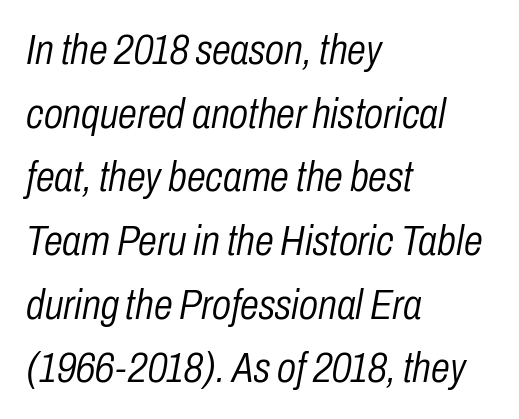
Think standard paragraph weight, or any step lighter than that. Quick note: italic. What's the leading like? Ordinary, nothing unusual. A typesetter would call this zero additional tracking.
